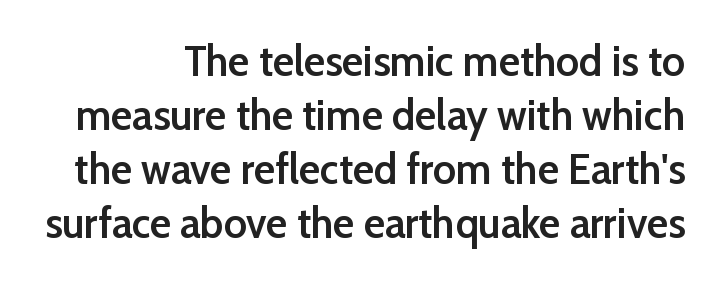
Q: Is the text bold? A: Semi-bold.
Q: Is the text italic (slanted)? A: No, it is upright.
Q: Is the typeface a serif or a sans-serif typeface? A: Sans-serif.
Q: Is the text underlined? A: No.
Q: How is the paragraph aligned? A: Right-aligned.
Q: Is the spacing between letters normal or unusually wide? A: Normal.
Q: Width (condensed, normal, or wide)? A: Normal.
Q: Stroke contrast? A: Low.
Q: x-height? A: Medium.
Q: Monospaced? A: No.
